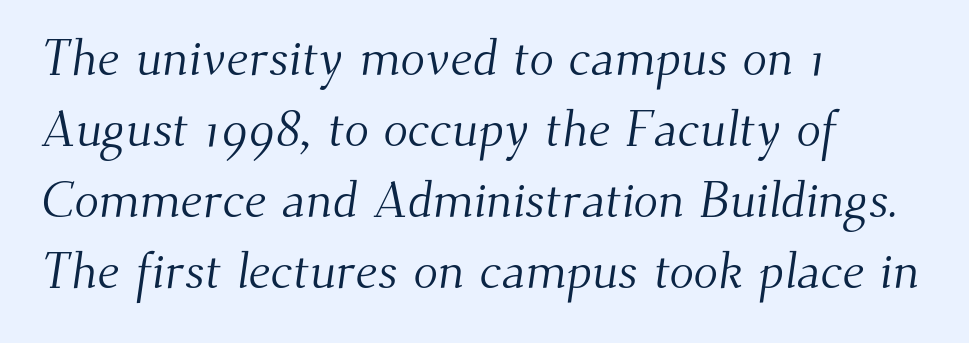
This sample uses a serif face. Which margin do the lines hug? The left one — the right edge is uneven. Students, note that the glyphs here touch the page at normal intervals. The cut favours lightness, reaching ordinary text weight at its darkest.
